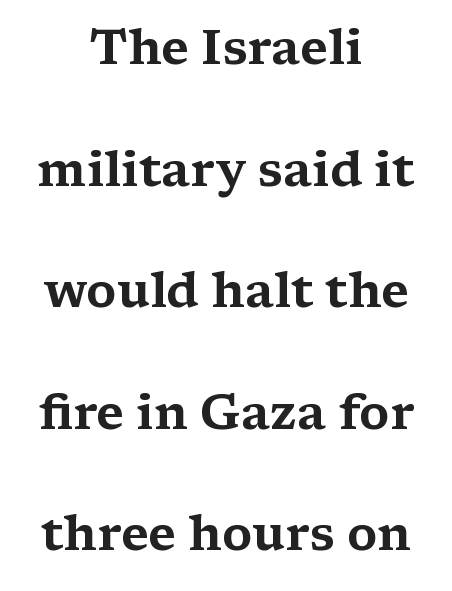
One glance says open: line gaps are wider than usual. Looks like regular typesetting: each glyph gets only the width it needs. Underlining? Definitely not there. Is the letter spacing exaggerated? No — it looks like the ordinary default. Check where the strokes stop: tiny serifs finish them off.
